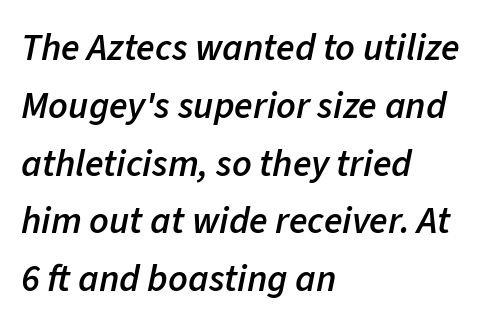
These lines are rendered in a variable-pitch font. The characters look somewhat weighty, a semibold short of true bold. This is oblique type, the kind used for emphasis or titles. Caption: multi-line text, flush left, ragged right. Regarding leading, the lines here are spaced in the standard way.
